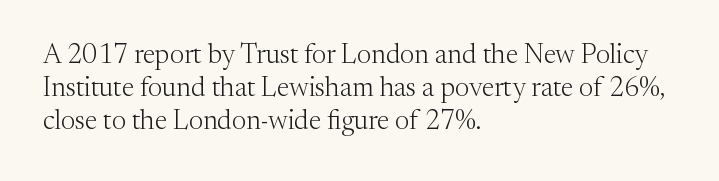
{"italic": "no", "bold": "no", "underline": "no", "align": "left", "line_spacing_ratio": 1.23, "letter_spacing": "normal", "letter_spacing_em": 0.0, "glyph_px": 27}
